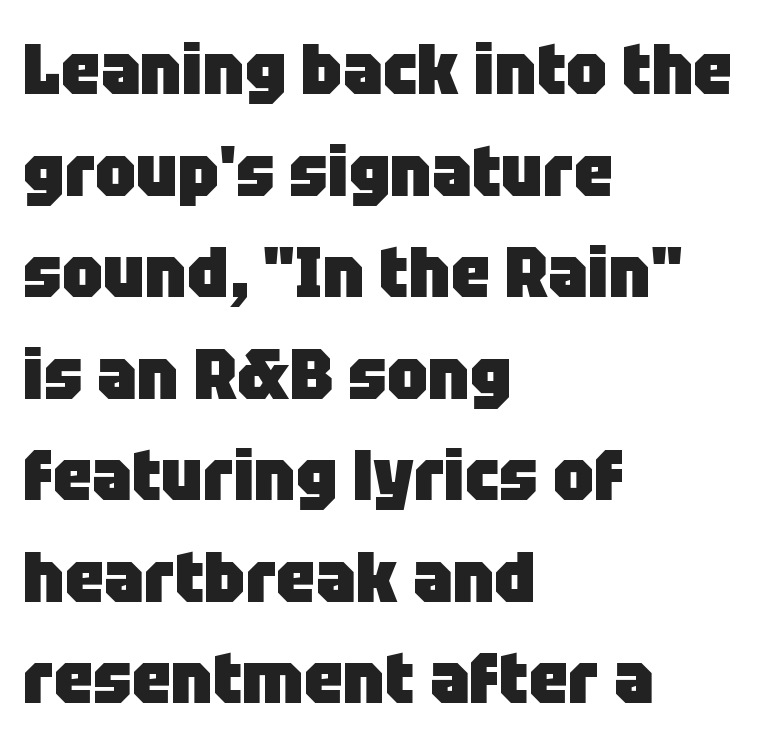
{"serif": "no", "italic": "no", "bold": "yes", "weight": "heavy", "width": "normal", "stroke_contrast": "low", "x_height": "large", "monospaced": "no", "underline": "no", "align": "left", "line_spacing": "normal", "line_spacing_ratio": 1.43, "letter_spacing": "normal", "letter_spacing_em": 0.0, "glyph_px": 71}
